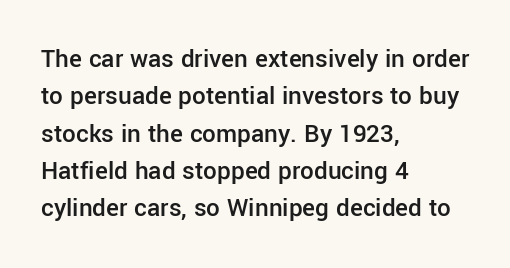
{"italic": "no", "bold": "semi", "underline": "no", "align": "left", "line_spacing": "normal", "line_spacing_ratio": 1.38, "letter_spacing": "normal", "letter_spacing_em": 0.0, "glyph_px": 27}
